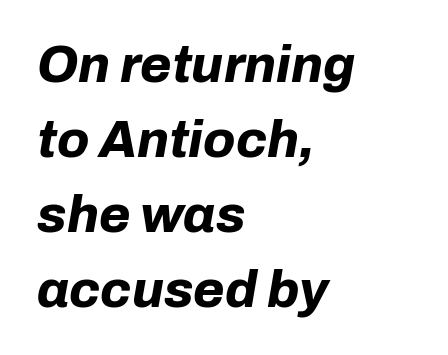
{"italic": "yes", "lean": "right", "slant_degrees": 10, "bold": "yes", "weight": "bold", "width": "normal", "stroke_contrast": "low", "x_height": "medium", "monospaced": "no", "underline": "no", "align": "left", "line_spacing": "normal", "line_spacing_ratio": 1.47, "letter_spacing": "normal", "letter_spacing_em": 0.0, "glyph_px": 51}
